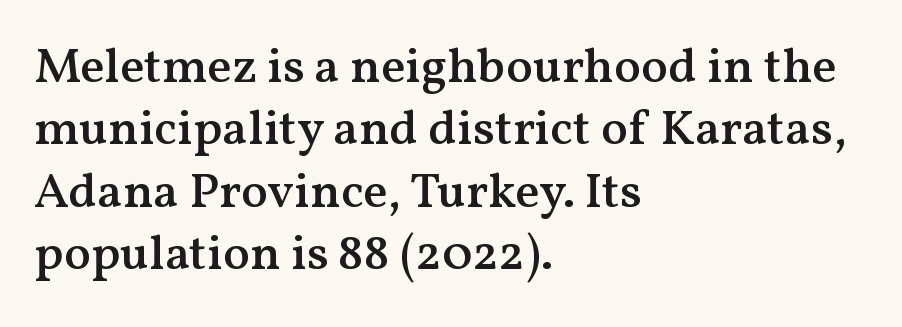
The image shows 50 px semibold serif type, upright; set left-aligned, normal line spacing (1.25x), normal letter spacing, not underlined; medium stroke contrast and a medium x-height.
